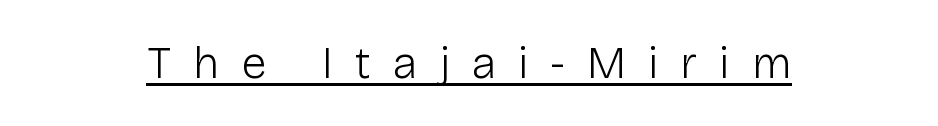
The image shows 46 px light sans-serif type, upright; set centered, unusually wide letter spacing (+0.47 em), underlined; low stroke contrast and a medium x-height.
